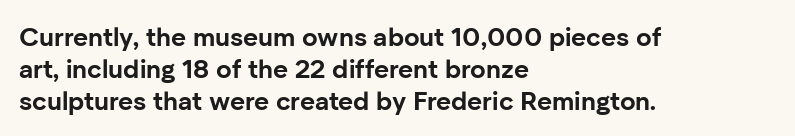
{"italic": "no", "bold": "yes", "underline": "no", "align": "left", "line_spacing_ratio": 1.24, "letter_spacing": "normal", "letter_spacing_em": 0.0, "glyph_px": 26}
